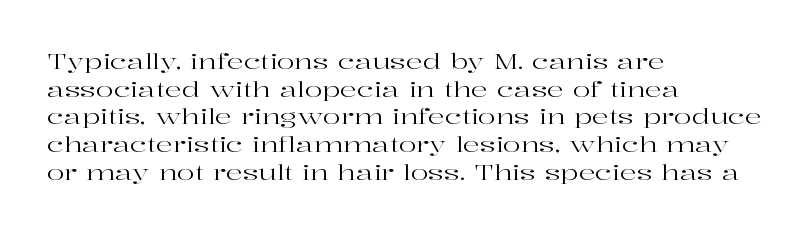
Every stem runs plumb, perpendicular to the baseline. Leftover space on each line is placed entirely after the last word. Check the space under the baseline: it is left empty. This reads as an unemphasized weight, regular at the heaviest. Caption: standard tracking, unaltered.
